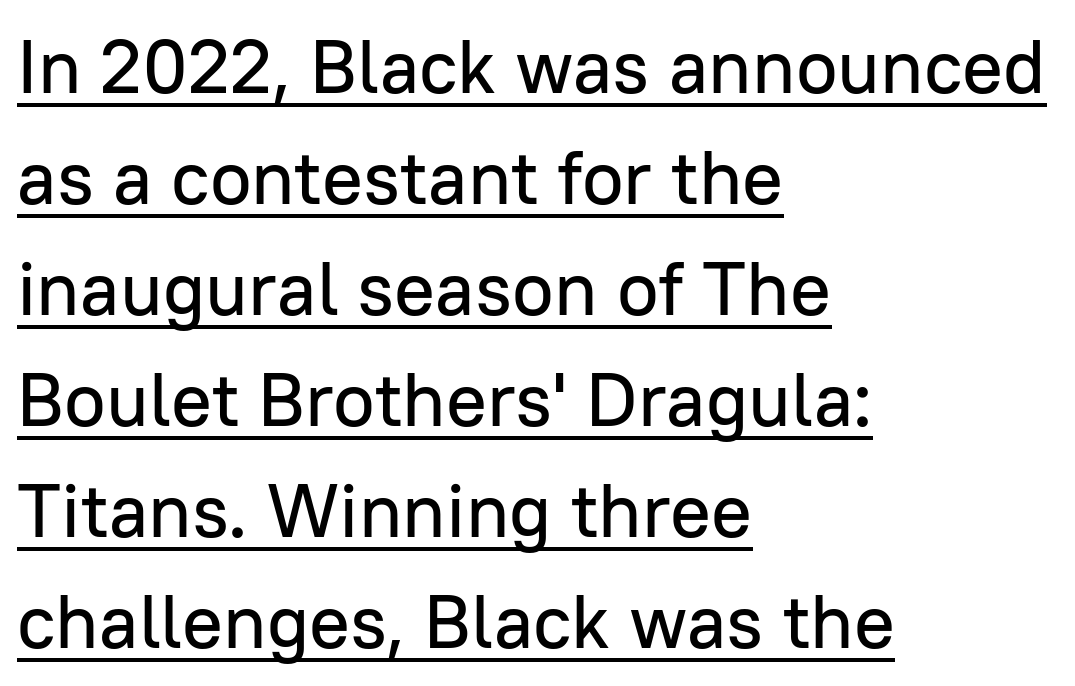
Q: Is the text italic (slanted)? A: No, it is upright.
Q: Is the typeface a serif or a sans-serif typeface? A: Sans-serif.
Q: Is the text underlined? A: Yes.
Q: How is the paragraph aligned? A: Left-aligned.
Q: Is the spacing between letters normal or unusually wide? A: Normal.
Q: Is the spacing between lines tight, normal or loose? A: Normal.
Q: Width (condensed, normal, or wide)? A: Normal.
Q: Stroke contrast? A: Low.
Q: x-height? A: Medium.
Q: Monospaced? A: No.
